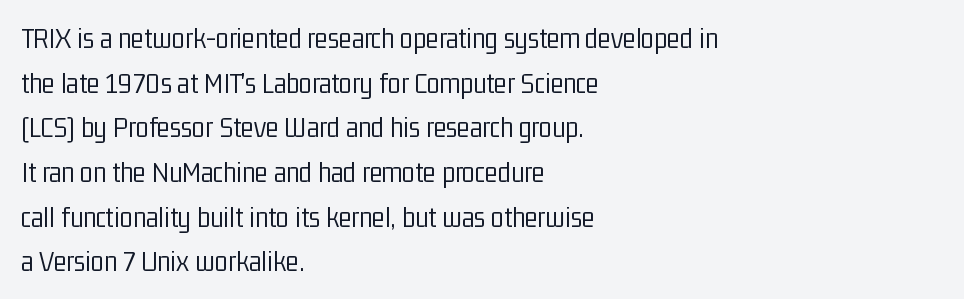
Q: Is the text bold? A: No.
Q: Is the text italic (slanted)? A: No, it is upright.
Q: Is the typeface a serif or a sans-serif typeface? A: Sans-serif.
Q: Is the text underlined? A: No.
Q: How is the paragraph aligned? A: Left-aligned.
Q: Is the spacing between letters normal or unusually wide? A: Normal.
Q: Is the spacing between lines tight, normal or loose? A: Normal.
Q: Width (condensed, normal, or wide)? A: Condensed.
Q: Stroke contrast? A: Low.
Q: x-height? A: Medium.
Q: Monospaced? A: No.
